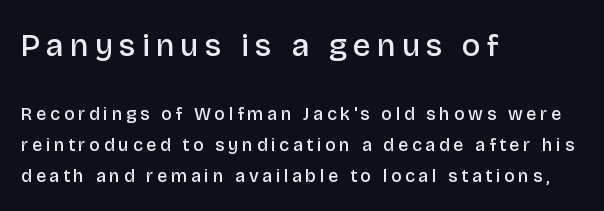
{"serif": "no", "italic": "no", "bold": "semi", "weight": "semibold", "width": "normal", "stroke_contrast": "low", "x_height": "large", "monospaced": "no", "underline": "no", "align": "left", "line_spacing_ratio": 1.72, "letter_spacing": "wide", "letter_spacing_em": 0.2, "larger_block": "first", "size_ratio": 1.72, "glyph_px": 31}
